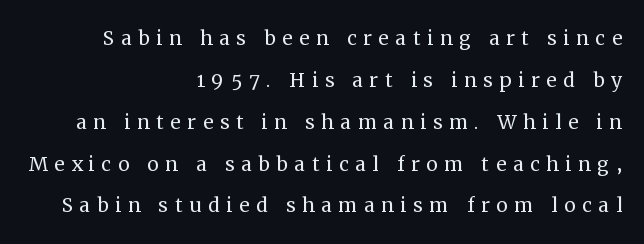
The typesetter chose a ragged-left arrangement here. Nothing heavy about these letters — not bold at all. Notice how descenders clear the ascenders below comfortably — that's standard leading. Rule under the text: the space is simply empty.
